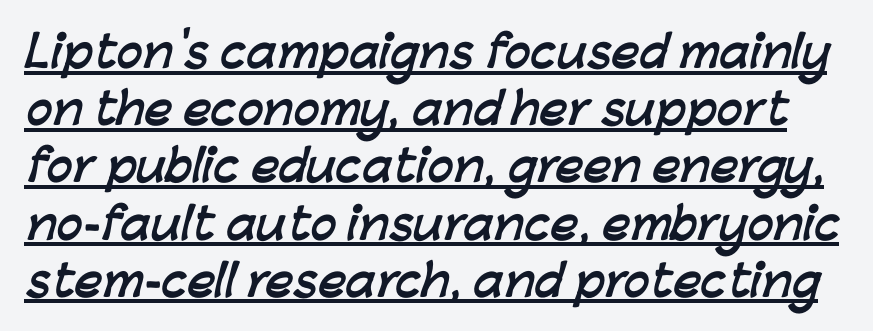
The passage shown is typed in a proportional face where columns would drift. Emphasis is given by a line drawn under the lettering. The leading is moderate, giving the passage an even texture. These lines carry a lot of weight — the face is fully bold.
